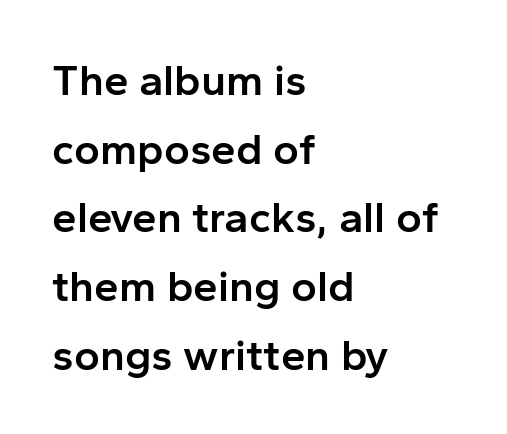
{"serif": "no", "italic": "no", "bold": "semi", "weight": "semibold", "width": "normal", "stroke_contrast": "low", "x_height": "medium", "monospaced": "no", "underline": "no", "align": "left", "line_spacing": "normal", "line_spacing_ratio": 1.56, "letter_spacing": "normal", "letter_spacing_em": 0.0, "glyph_px": 44}
